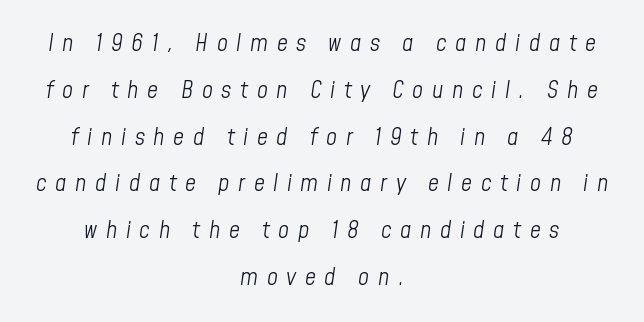
No chunkiness to these letters — they're not bold. The rendering applies a slant to the glyphs. The words here are not underlined. The vertical gap from one line to the next is large. What stands out about the letter spacing? Its width — letters are far apart.
